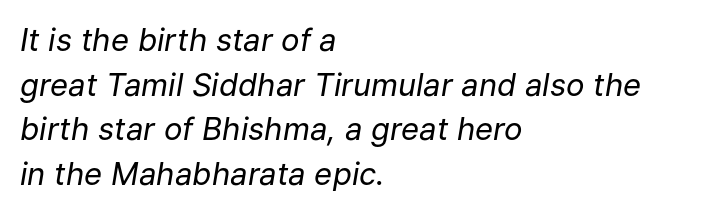
A typesetter would mark this as italic. Here the glyphs are tracked normally, forming tight word shapes. Horizontally, the lines are justified to the leading edge only. The vertical gap from one line to the next is medium. Note the varied advance widths — an 'i' is clearly narrower than an 'm'. Letters rest on an invisible, unmarked baseline.
